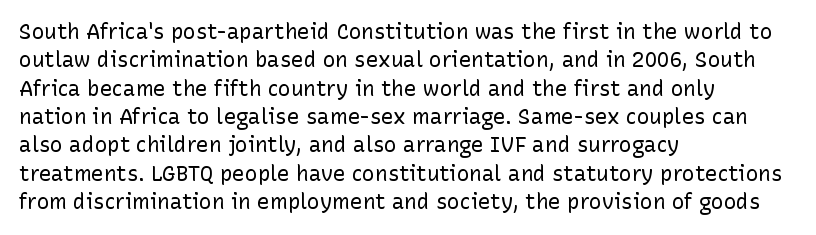
{"italic": "no", "bold": "no", "underline": "no", "align": "left", "line_spacing": "normal", "line_spacing_ratio": 1.35, "letter_spacing": "normal", "letter_spacing_em": 0.0, "glyph_px": 21}
